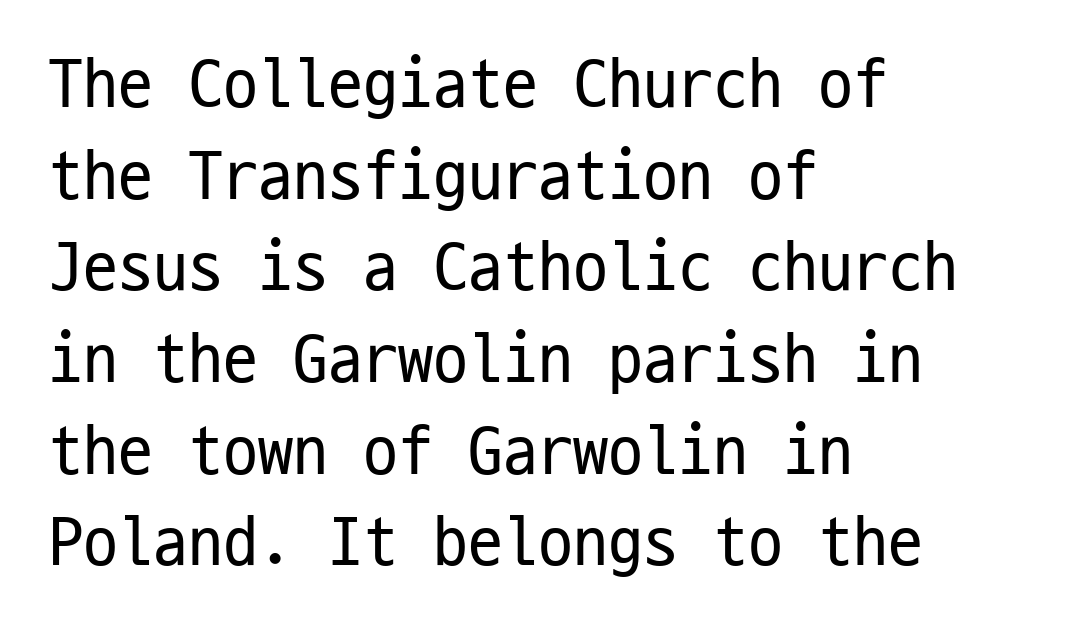
Notice how the passage keeps a crisp vertical edge on the left only. Is the letter spacing exaggerated? No — it looks like the ordinary default. The letters march in equal steps, a hallmark of fixed-pitch type. Line spacing here is normal. Tall strokes in this sample are plumb rather than angled. Observe the absence of serifs on each vertical stroke in this sample.
